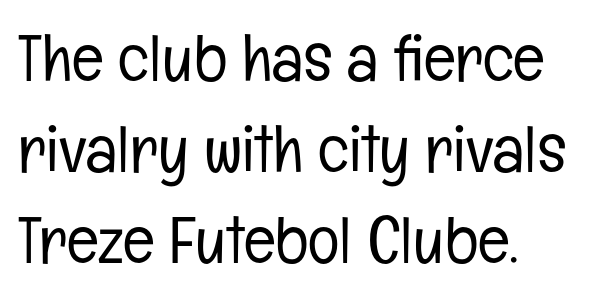
In terms of posture, this sample is upright. Weight: not bold — regular or lighter. Only glyphs here, with clear space below each row. Typographically, this falls in the sans-serif category. The rendering uses natural spacing where letterforms have individual widths. Quick note: interline space is typical.
